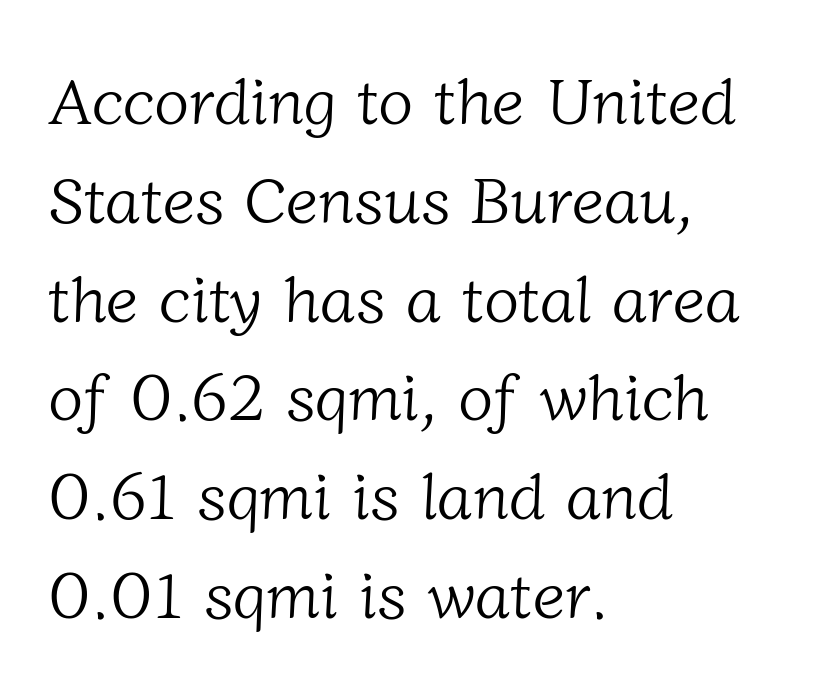
The image shows 65 px light serif type; set left-aligned, normal line spacing (1.52x), normal letter spacing, not underlined; low stroke contrast and a medium x-height.
